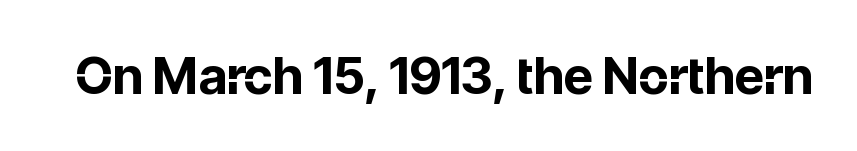
Q: Is the text bold? A: Yes.
Q: Is the text italic (slanted)? A: No, it is upright.
Q: Is the typeface a serif or a sans-serif typeface? A: Sans-serif.
Q: Is the text underlined? A: No.
Q: Is the spacing between letters normal or unusually wide? A: Normal.
Q: Width (condensed, normal, or wide)? A: Normal.
Q: Stroke contrast? A: Low.
Q: x-height? A: Medium.
Q: Monospaced? A: No.
